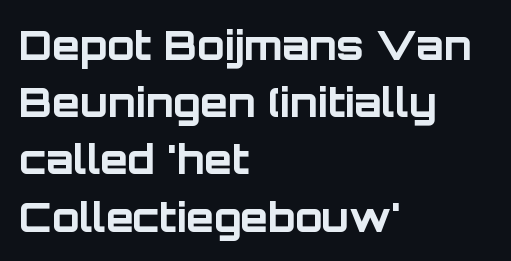
The rendering uses natural spacing where letterforms have individual widths. Its strokes are broad and dark, the hallmark of bold type. The lines sit at an ordinary, default distance from one another. Nope, not italic — everything's standing straight.
